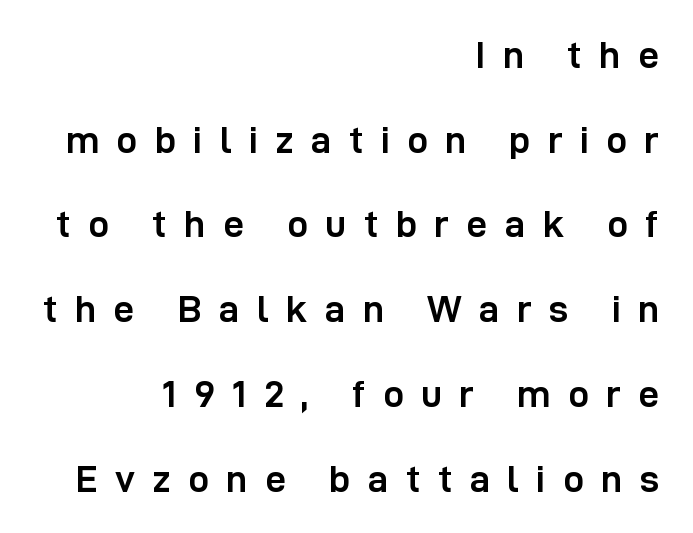
Q: Is the text bold? A: Yes.
Q: Is the text italic (slanted)? A: No, it is upright.
Q: Is the typeface a serif or a sans-serif typeface? A: Sans-serif.
Q: Is the text underlined? A: No.
Q: How is the paragraph aligned? A: Right-aligned.
Q: Is the spacing between letters normal or unusually wide? A: Unusually wide.
Q: Is the spacing between lines tight, normal or loose? A: Loose.
Q: Width (condensed, normal, or wide)? A: Normal.
Q: Stroke contrast? A: Low.
Q: x-height? A: Medium.
Q: Monospaced? A: No.
